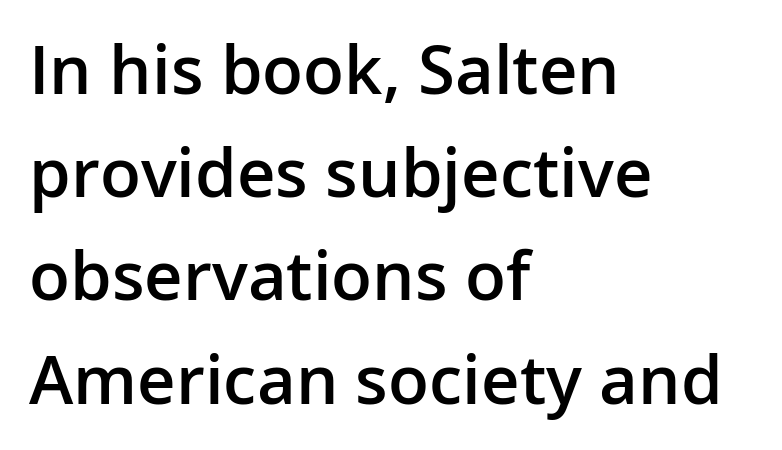
Q: Is the text bold? A: Semi-bold.
Q: Is the text italic (slanted)? A: No, it is upright.
Q: Is the typeface a serif or a sans-serif typeface? A: Sans-serif.
Q: Is the text underlined? A: No.
Q: How is the paragraph aligned? A: Left-aligned.
Q: Is the spacing between letters normal or unusually wide? A: Normal.
Q: Is the spacing between lines tight, normal or loose? A: Normal.
Q: Width (condensed, normal, or wide)? A: Normal.
Q: Stroke contrast? A: Low.
Q: x-height? A: Medium.
Q: Monospaced? A: No.
